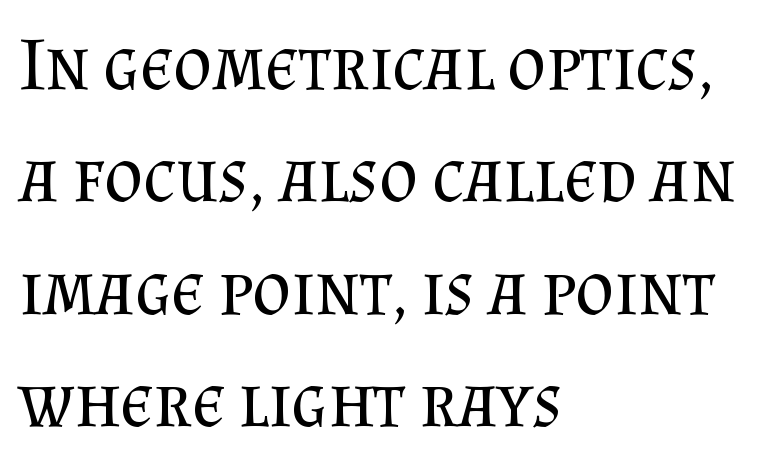
The image shows 74 px regular-weight serif type, upright; set left-aligned, normal line spacing (1.52x), normal letter spacing, not underlined; medium stroke contrast and a small x-height.
